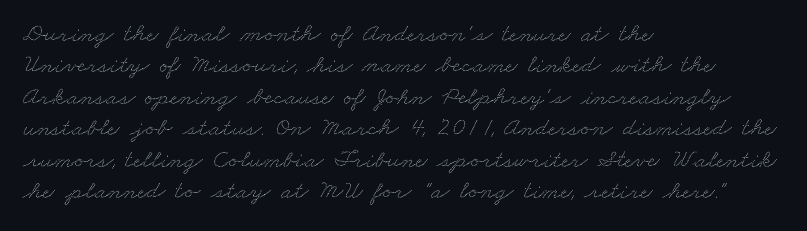
Q: Is the text underlined? A: No.
Q: How is the paragraph aligned? A: Left-aligned.
Q: Is the spacing between letters normal or unusually wide? A: Normal.
